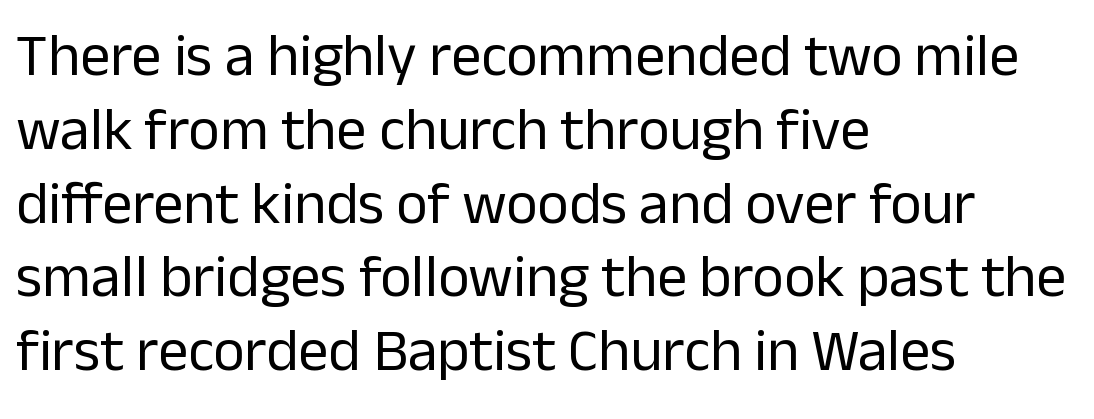
{"serif": "no", "italic": "no", "bold": "no", "weight": "regular", "width": "normal", "stroke_contrast": "low", "x_height": "medium", "monospaced": "no", "underline": "no", "align": "left", "line_spacing_ratio": 1.23, "letter_spacing": "normal", "letter_spacing_em": 0.0, "glyph_px": 60}
